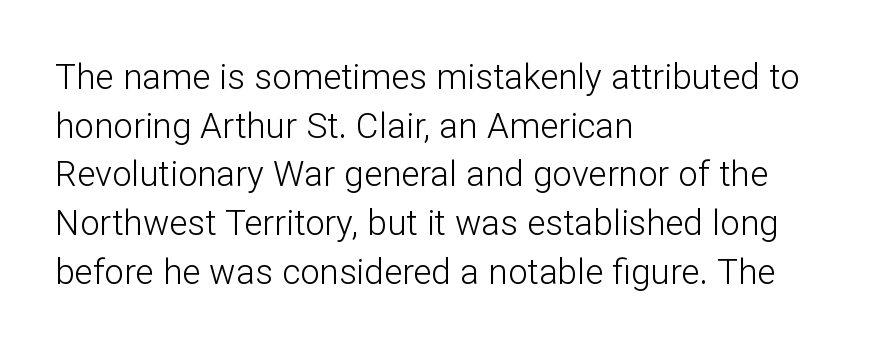
Underlining? Definitely not there. Does the type have serifs? No, each stem ends abruptly. The letters stand upright; this is a roman face. The letters advance in unequal steps, a hallmark of proportional type. The line texture is even and compact thanks to regular tracking. Is the stroke heavy? The answer is a plain regular-or-lighter.
